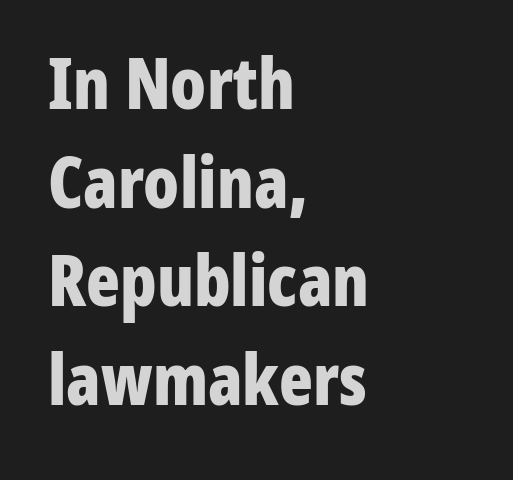
The image shows 70 px bold, condensed sans-serif type, upright; set left-aligned, normal line spacing (1.41x), normal letter spacing, not underlined; low stroke contrast and a medium x-height.
